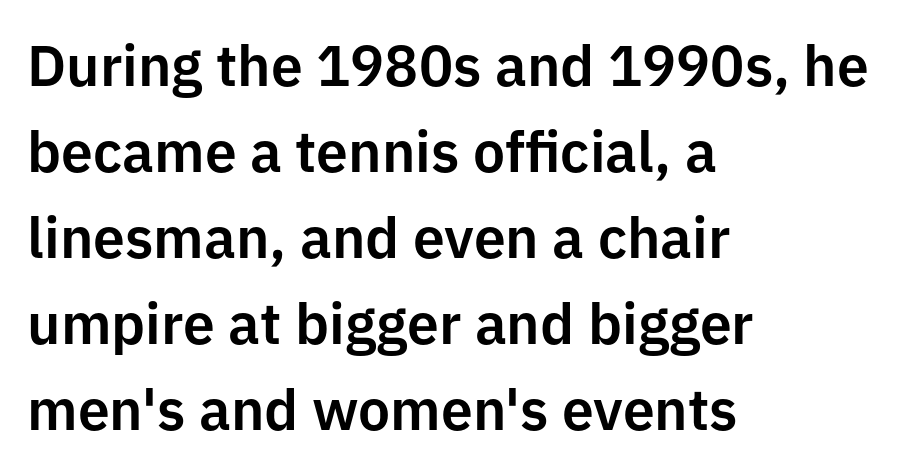
Any mark beneath the type? The region is blank. This sample uses plain, unmodified letter spacing. These lines are rendered in a variable-pitch font. Do the letters lean? They stand straight. The type family on display is of the sans-serif kind.
